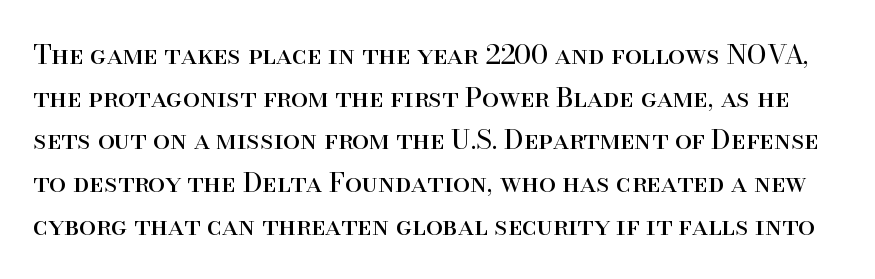
{"italic": "no", "bold": "no", "underline": "no", "line_spacing": "normal", "line_spacing_ratio": 1.58, "letter_spacing": "normal", "letter_spacing_em": 0.0, "glyph_px": 27}
